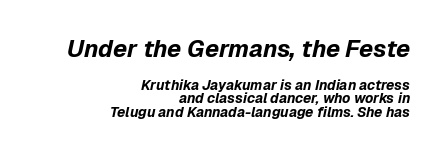
{"italic": "yes", "lean": "right", "slant_degrees": 12, "bold": "yes", "underline": "no", "align": "right", "line_spacing": "tight", "line_spacing_ratio": 0.98, "letter_spacing": "normal", "letter_spacing_em": 0.0, "larger_block": "first", "size_ratio": 1.71, "glyph_px": 24}
